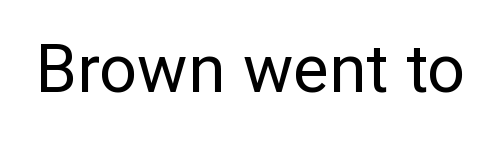
{"serif": "no", "italic": "no", "bold": "no", "weight": "regular", "width": "normal", "stroke_contrast": "low", "x_height": "medium", "monospaced": "no", "underline": "no", "letter_spacing": "normal", "letter_spacing_em": 0.0, "glyph_px": 67}
